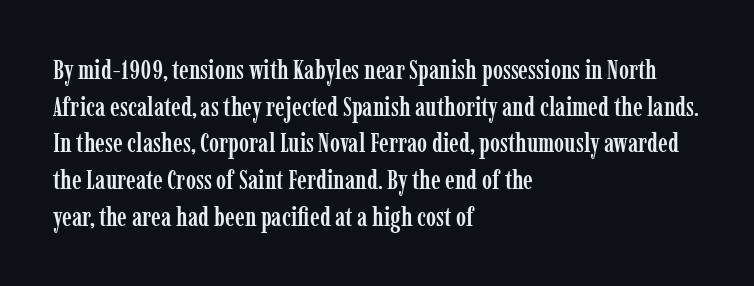
Alignment: flush left. The lettering stays uniformly vertical, giving the passage a roman look. The block of text has a typical density, with ordinary space between rows. Beneath every word, the page is bare. Compared with typical body copy, the letter spacing here is the same.
